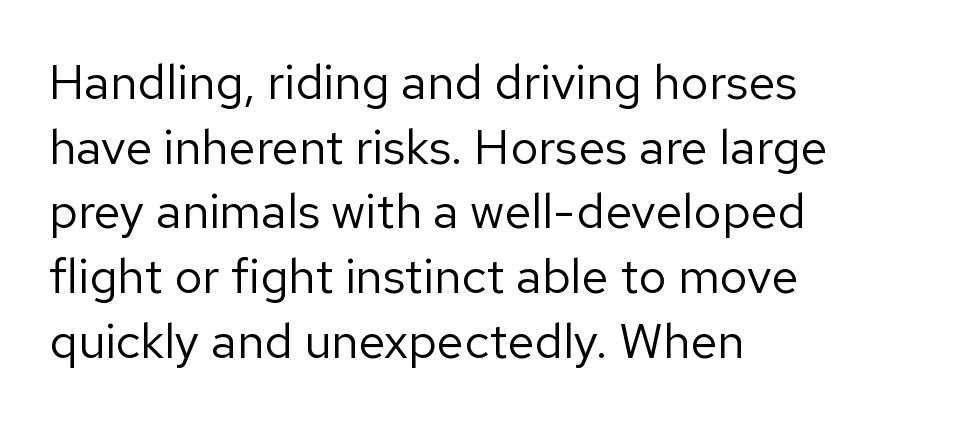
You could not count columns in this text — the font is proportionally spaced. Horizontal alignment here is leftward, the default for most running prose. What stands out about the letter spacing? Nothing — it is the standard amount. Letters have the restrained weight of plain body copy at most. This sample uses a sans-serif face.
